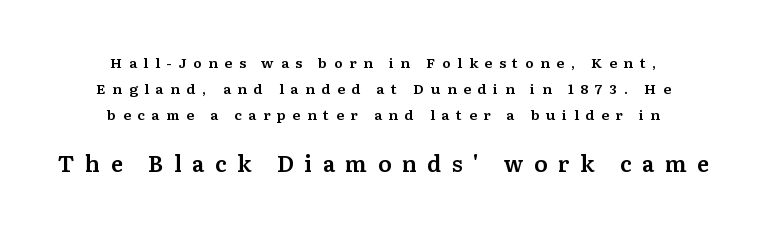
Q: Is the text italic (slanted)? A: No, it is upright.
Q: Is the text underlined? A: No.
Q: How is the paragraph aligned? A: Centered.
Q: Is the spacing between letters normal or unusually wide? A: Unusually wide.
Q: Which block of text is set in a larger size, the first (top) or the second (bottom)? A: The second (bottom) one.
